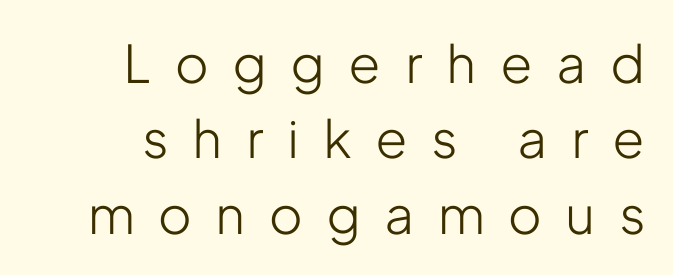
{"serif": "no", "italic": "no", "bold": "no", "weight": "light", "width": "condensed", "stroke_contrast": "low", "x_height": "medium", "monospaced": "no", "underline": "no", "align": "right", "line_spacing": "normal", "line_spacing_ratio": 1.45, "letter_spacing": "wide", "letter_spacing_em": 0.49, "glyph_px": 52}
